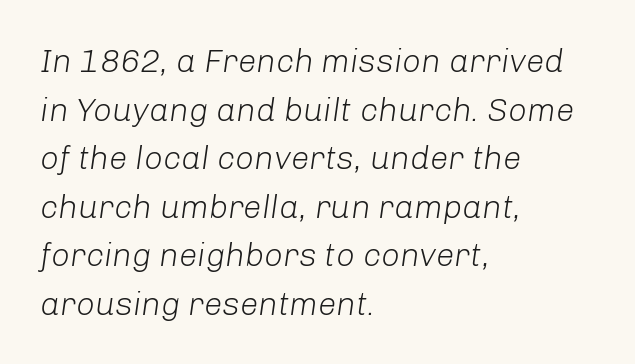
Q: Is the text bold? A: No.
Q: Is the text italic (slanted)? A: Yes, it leans right by about 8 degrees.
Q: Is the text underlined? A: No.
Q: How is the paragraph aligned? A: Left-aligned.
Q: Is the spacing between letters normal or unusually wide? A: Normal.
Q: Is the spacing between lines tight, normal or loose? A: Normal.
Q: Width (condensed, normal, or wide)? A: Normal.
Q: Stroke contrast? A: Low.
Q: x-height? A: Medium.
Q: Monospaced? A: No.
